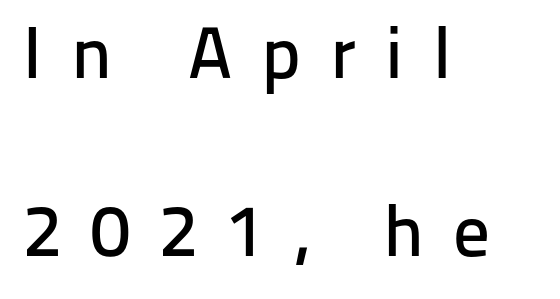
{"serif": "no", "italic": "no", "width": "normal", "stroke_contrast": "low", "x_height": "medium", "monospaced": "no", "underline": "no", "align": "left", "line_spacing": "loose", "line_spacing_ratio": 2.44, "letter_spacing": "wide", "letter_spacing_em": 0.4, "glyph_px": 73}
